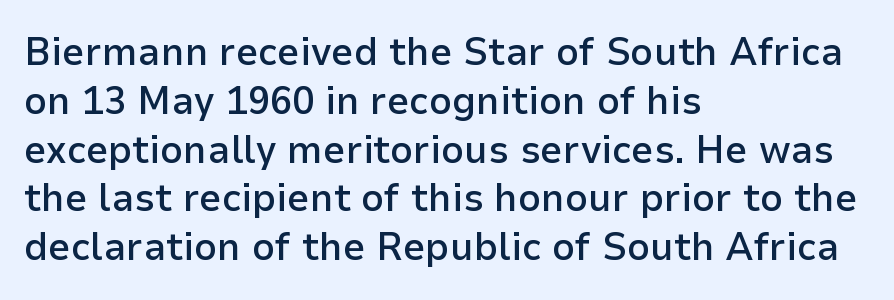
Q: Is the text bold? A: Semi-bold.
Q: Is the text italic (slanted)? A: No, it is upright.
Q: Is the typeface a serif or a sans-serif typeface? A: Sans-serif.
Q: Is the text underlined? A: No.
Q: How is the paragraph aligned? A: Left-aligned.
Q: Is the spacing between letters normal or unusually wide? A: Normal.
Q: Width (condensed, normal, or wide)? A: Normal.
Q: Stroke contrast? A: Low.
Q: x-height? A: Medium.
Q: Monospaced? A: No.
